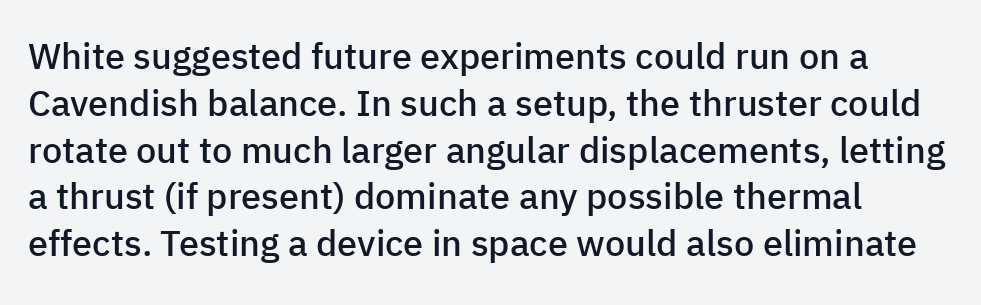
Q: Is the text bold? A: Semi-bold.
Q: Is the text italic (slanted)? A: No, it is upright.
Q: Is the typeface a serif or a sans-serif typeface? A: Sans-serif.
Q: Is the text underlined? A: No.
Q: Is the spacing between letters normal or unusually wide? A: Normal.
Q: Is the spacing between lines tight, normal or loose? A: Normal.
Q: Width (condensed, normal, or wide)? A: Normal.
Q: Stroke contrast? A: Low.
Q: x-height? A: Medium.
Q: Monospaced? A: No.
